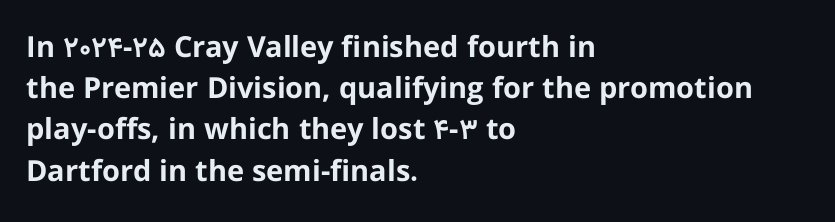
Reading down the block, your eye returns to a fixed left position each line. Evenly set lines give the paragraph a standard silhouette. The typography opts for an upright posture over an oblique one. Nothing unusual about the tracking: characters are spaced as the font intends. Rule under the text: the space is simply empty.
